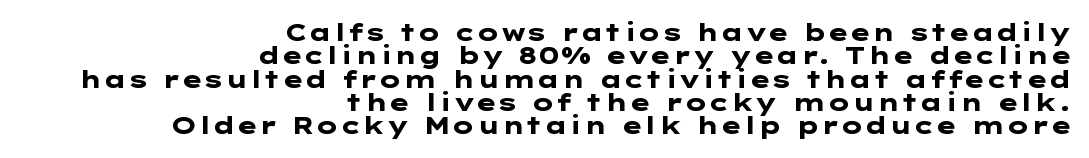
The image shows 24 px bold type, upright; set right-aligned, tight line spacing (0.97x), normal letter spacing, not underlined.
